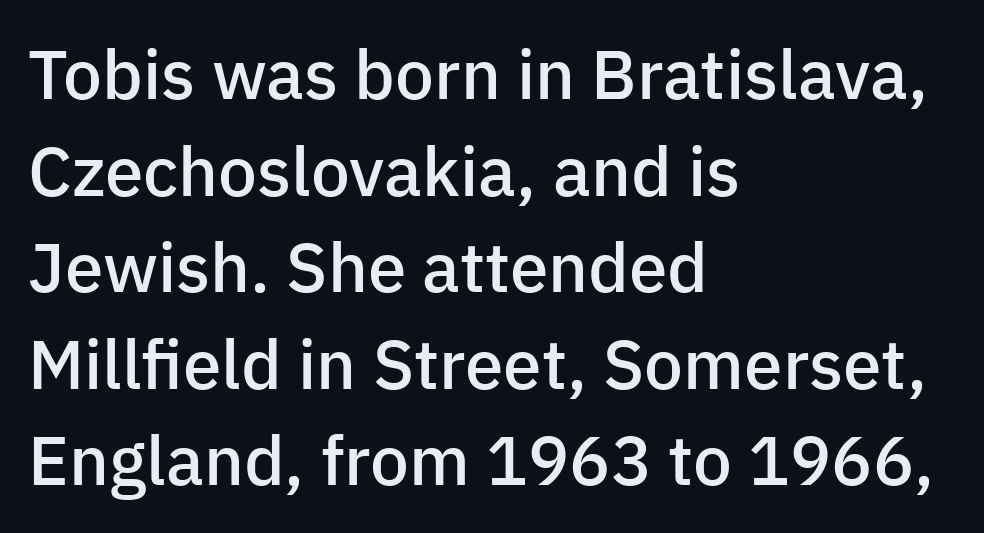
All the whitespace from short lines collects on the right. The letters advance in unequal steps, a hallmark of proportional type. Descender tails drop into unmarked territory. Font category for this specimen: sans-serif.
